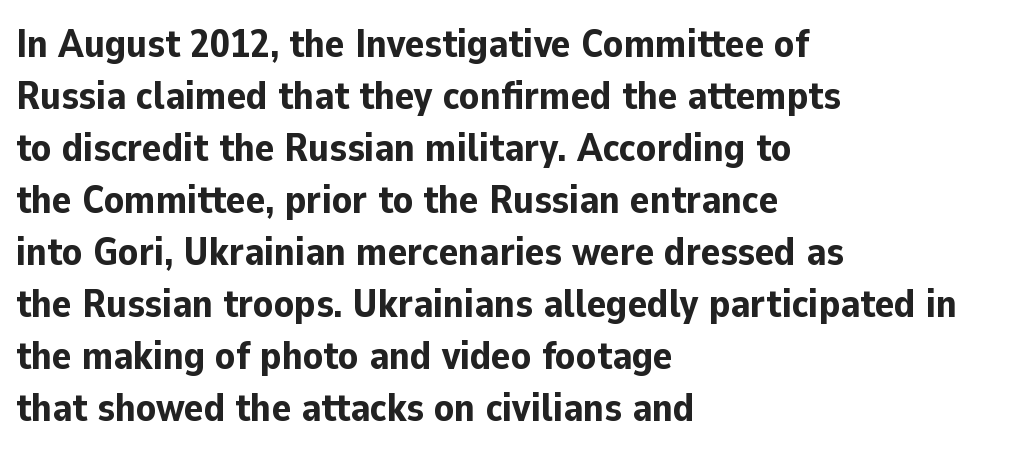
The specimen omits any rule beneath the text block's lines. Set as a true bold cut, around the 700 mark. Observe the absence of serifs on each vertical stroke in this sample. Character widths vary here, with narrow letters taking less room than wide ones. Every stem runs plumb, perpendicular to the baseline. Is there much room between lines? A standard amount, neither cramped nor airy.
